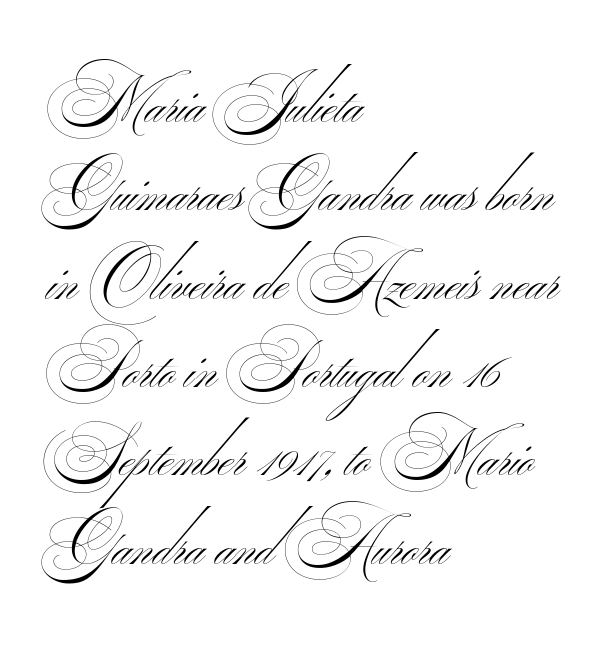
{"serif": "no", "bold": "no", "weight": "thin", "width": "wide", "stroke_contrast": "medium", "monospaced": "no", "underline": "no", "align": "left", "line_spacing": "normal", "line_spacing_ratio": 1.38, "letter_spacing": "normal", "letter_spacing_em": 0.0, "glyph_px": 64}
